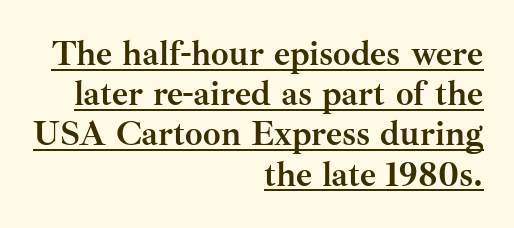
Q: Is the text bold? A: Yes.
Q: Is the text italic (slanted)? A: No, it is upright.
Q: Is the typeface a serif or a sans-serif typeface? A: Serif.
Q: Is the text underlined? A: Yes.
Q: How is the paragraph aligned? A: Right-aligned.
Q: Is the spacing between letters normal or unusually wide? A: Normal.
Q: Is the spacing between lines tight, normal or loose? A: Tight.
Q: Width (condensed, normal, or wide)? A: Normal.
Q: Stroke contrast? A: Medium.
Q: x-height? A: Small.
Q: Monospaced? A: No.
